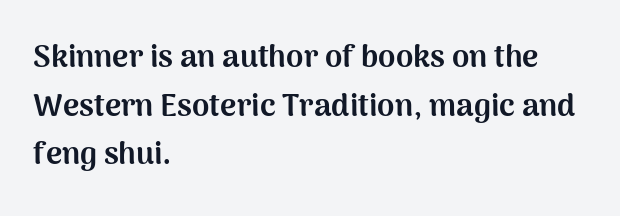
Q: Is the text bold? A: Yes.
Q: Is the text italic (slanted)? A: No, it is upright.
Q: Is the typeface a serif or a sans-serif typeface? A: Sans-serif.
Q: Is the text underlined? A: No.
Q: How is the paragraph aligned? A: Left-aligned.
Q: Is the spacing between letters normal or unusually wide? A: Normal.
Q: Is the spacing between lines tight, normal or loose? A: Normal.
Q: Width (condensed, normal, or wide)? A: Normal.
Q: Stroke contrast? A: Medium.
Q: x-height? A: Medium.
Q: Monospaced? A: No.
